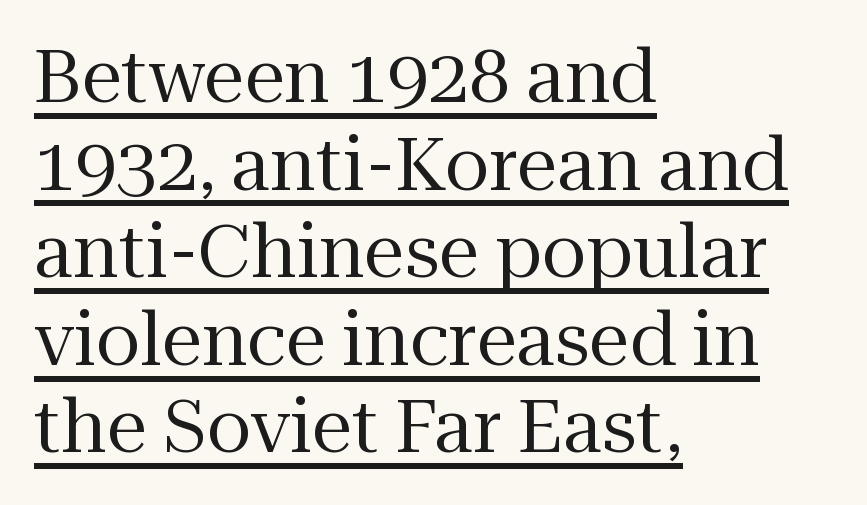
The letters stand upright; this is a roman face. Character widths vary here, with narrow letters taking less room than wide ones. Somebody hit Ctrl+U on this one — the words are underlined. Glyph-to-glyph distance matches everyday printed text.
